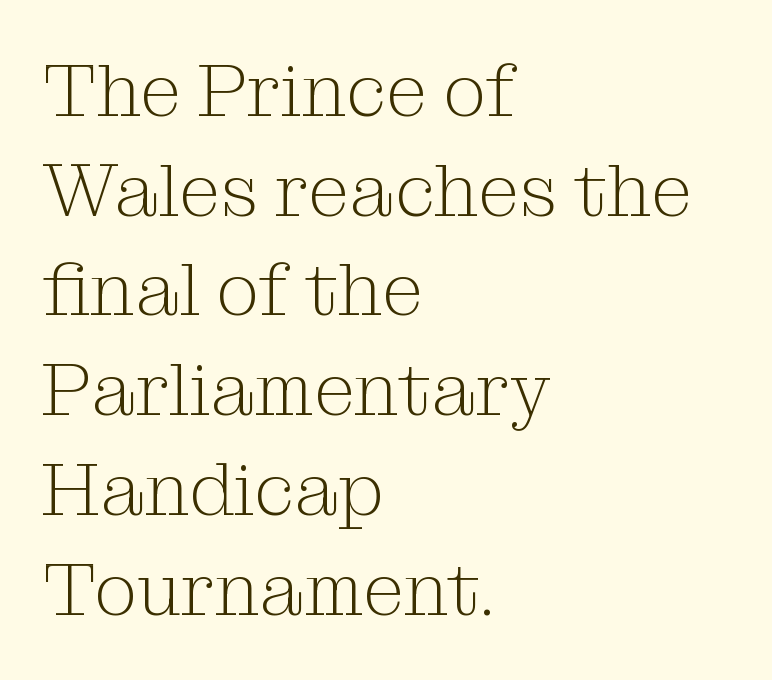
Q: Is the text bold? A: No.
Q: Is the text italic (slanted)? A: No, it is upright.
Q: Is the typeface a serif or a sans-serif typeface? A: Serif.
Q: Is the text underlined? A: No.
Q: How is the paragraph aligned? A: Left-aligned.
Q: Is the spacing between letters normal or unusually wide? A: Normal.
Q: Is the spacing between lines tight, normal or loose? A: Normal.
Q: Width (condensed, normal, or wide)? A: Normal.
Q: Stroke contrast? A: Medium.
Q: x-height? A: Medium.
Q: Monospaced? A: No.
